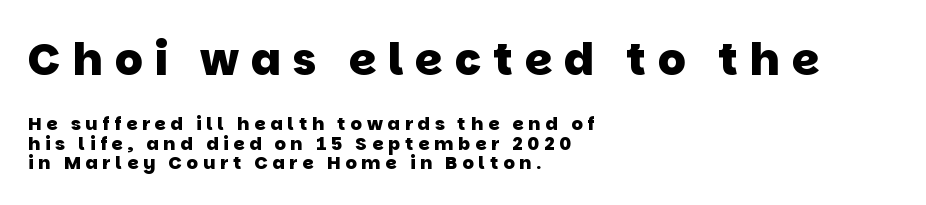
Q: Is the text bold? A: Yes.
Q: Is the typeface a serif or a sans-serif typeface? A: Sans-serif.
Q: Is the text underlined? A: No.
Q: How is the paragraph aligned? A: Left-aligned.
Q: Is the spacing between letters normal or unusually wide? A: Unusually wide.
Q: Is the spacing between lines tight, normal or loose? A: Tight.
Q: Which block of text is set in a larger size, the first (top) or the second (bottom)? A: The first (top) one.
Q: Width (condensed, normal, or wide)? A: Normal.
Q: Stroke contrast? A: Low.
Q: x-height? A: Large.
Q: Monospaced? A: No.
